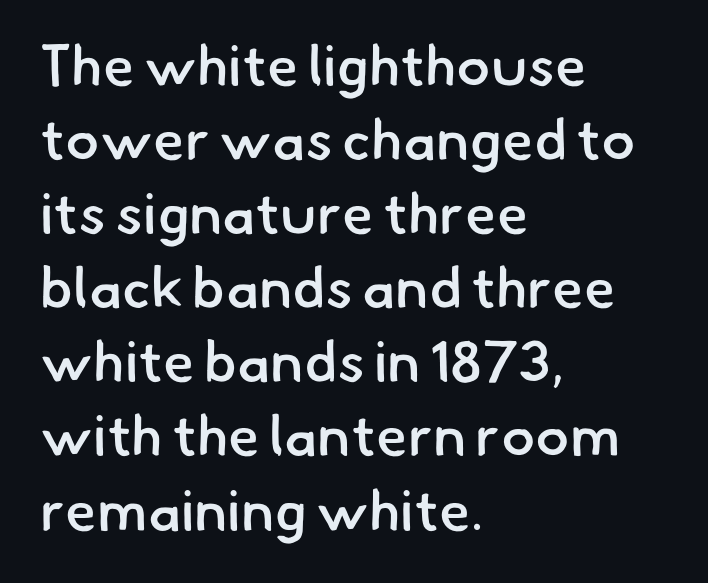
{"serif": "no", "bold": "semi", "weight": "semibold", "width": "normal", "stroke_contrast": "low", "x_height": "small", "monospaced": "no", "underline": "no", "align": "left", "line_spacing": "normal", "line_spacing_ratio": 1.3, "letter_spacing": "normal", "letter_spacing_em": 0.0, "glyph_px": 57}
